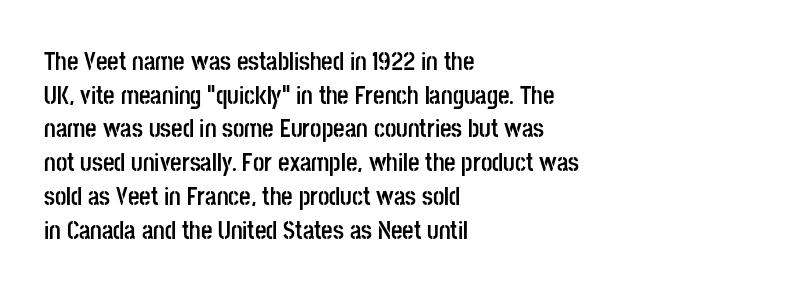
Students, note that the glyphs here touch the page at normal intervals. Chunky letters — that's bold for sure. Descenders are the only things crossing below the line. Notice how the passage keeps a crisp vertical edge on the left only.
